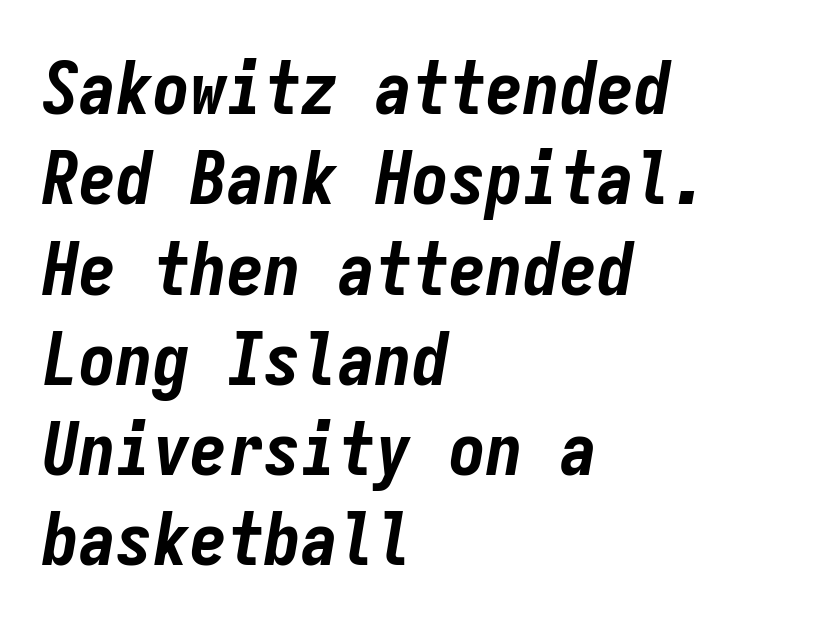
The gaps between neighbouring characters are ordinary and unremarkable. Pretty heavy lettering here — definitely bold. Quick note: italic. Line beginnings align vertically; line endings do not. The gap between lines stays unmarked. Spacing verdict: monospaced, one width for all characters.
